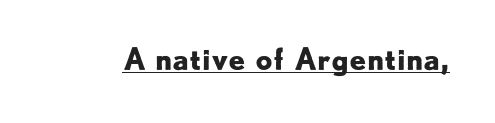
Letter spacing: default. Weight check: bold — yes, fully. Observe the absence of serifs on each vertical stroke in this sample. Note the varied advance widths — an 'i' is clearly narrower than an 'm'. Beneath each row of characters lies a ruled line.
